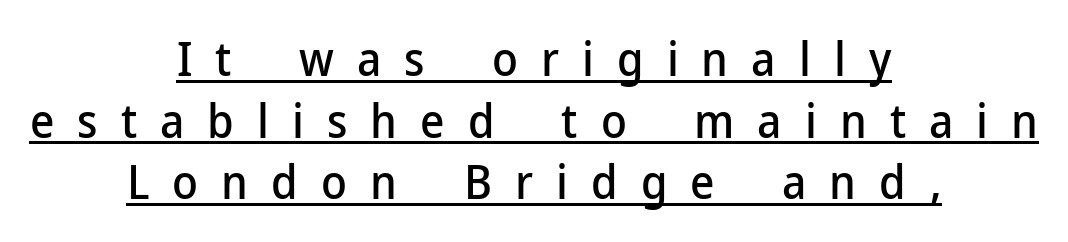
How are the letters spaced? Widely, with obvious added tracking. The block of text has a typical density, with ordinary space between rows. Typographically, this falls in the sans-serif category. Both edges are ragged and mirror each other, which tells us the setting is centered. Unlike italic type, these characters show no tilt at all.
